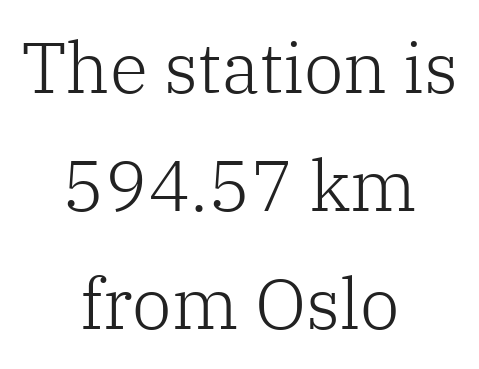
Caption: multi-line text, centered on the measure. It's the straight-up-and-down kind of type. Type style note: has serifs. Note the varied advance widths — an 'i' is clearly narrower than an 'm'. The words here are not underlined. Regarding leading, the lines here are spaced in the standard way.
